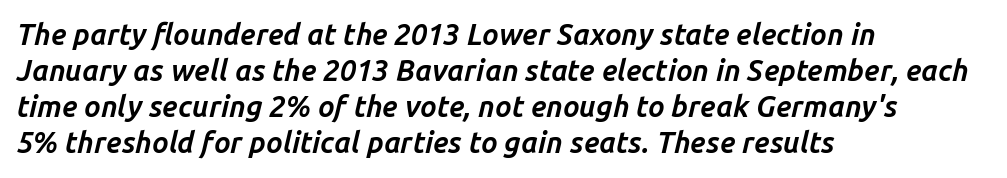
{"italic": "yes", "lean": "right", "slant_degrees": 14, "bold": "yes", "weight": "bold", "width": "normal", "stroke_contrast": "low", "x_height": "medium", "monospaced": "no", "underline": "no", "align": "left", "line_spacing_ratio": 1.24, "letter_spacing": "normal", "letter_spacing_em": 0.0, "glyph_px": 29}
